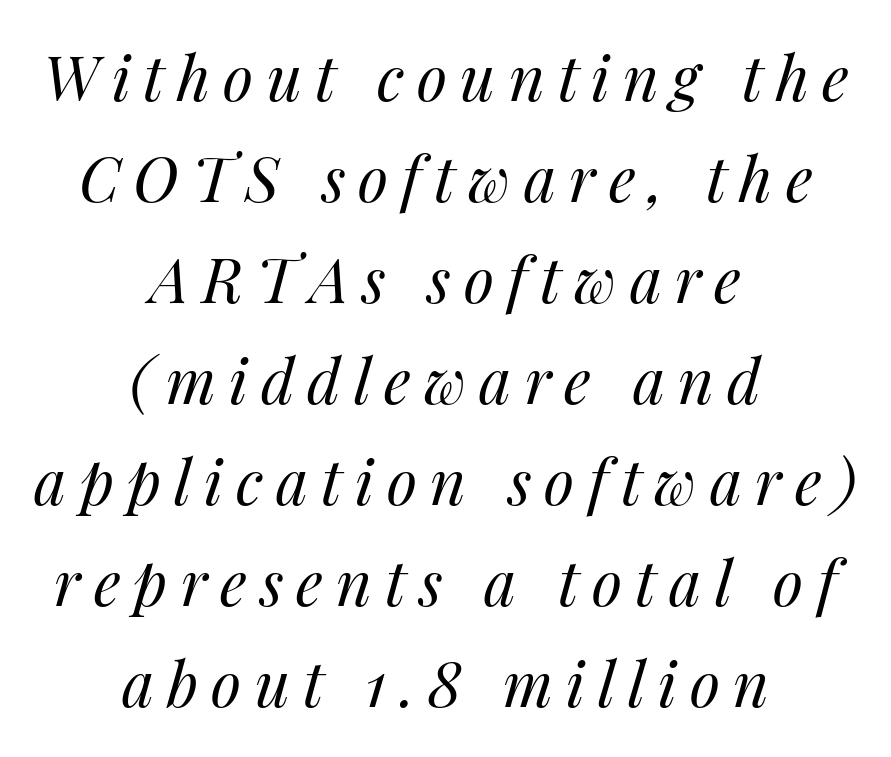
The image shows 62 px regular-weight type, italic (leaning right); set centered, normal line spacing (1.63x), unusually wide letter spacing (+0.21 em), not underlined; medium stroke contrast and a medium x-height.
